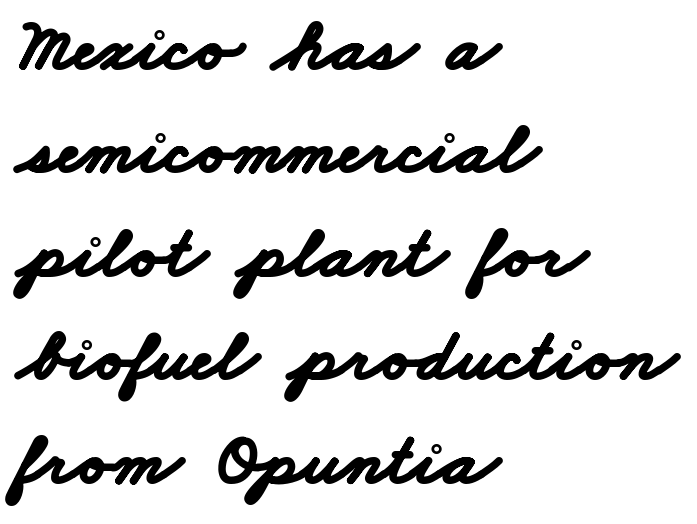
The image shows 75 px bold, wide sans-serif type; set left-aligned, normal line spacing (1.38x), normal letter spacing, not underlined; low stroke contrast and a small x-height.
